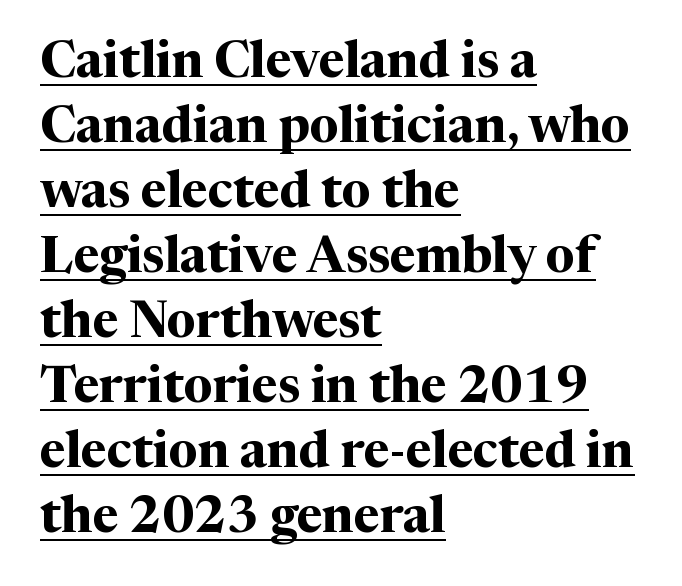
Q: Is the text bold? A: Yes.
Q: Is the text italic (slanted)? A: No, it is upright.
Q: Is the typeface a serif or a sans-serif typeface? A: Serif.
Q: Is the text underlined? A: Yes.
Q: How is the paragraph aligned? A: Left-aligned.
Q: Is the spacing between letters normal or unusually wide? A: Normal.
Q: Is the spacing between lines tight, normal or loose? A: Normal.
Q: Width (condensed, normal, or wide)? A: Normal.
Q: Stroke contrast? A: Medium.
Q: x-height? A: Medium.
Q: Monospaced? A: No.
